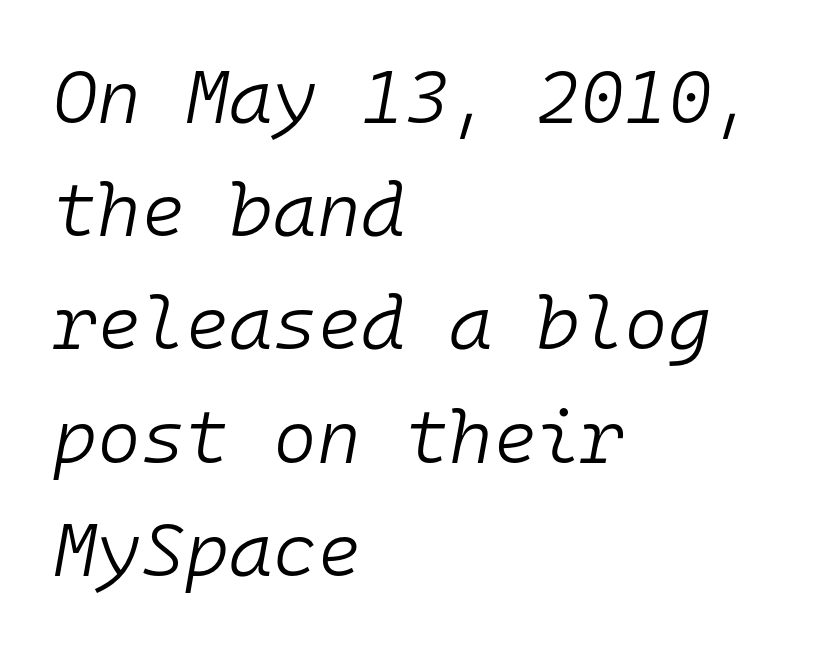
The image shows 75 px light type, italic (leaning right), monospaced; set left-aligned, normal line spacing (1.51x), normal letter spacing, not underlined; low stroke contrast and a medium x-height.
